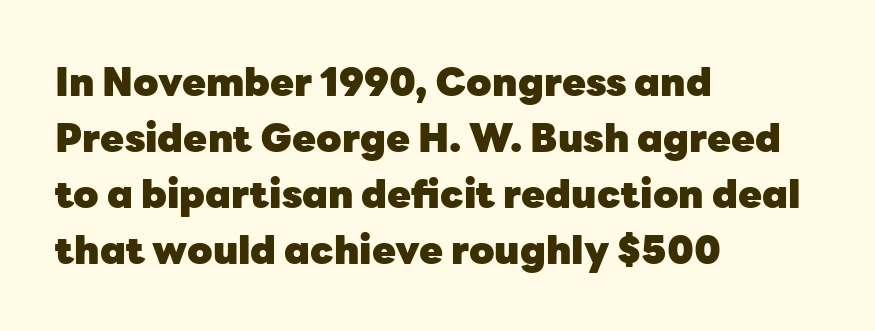
The image shows 39 px heavy sans-serif type, upright; set left-aligned, normal line spacing (1.44x), normal letter spacing, not underlined; low stroke contrast and a medium x-height.
